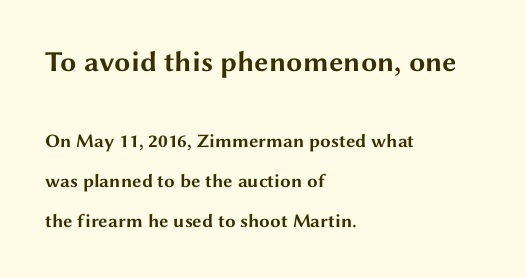
The words here are not underlined. Line starts are locked; line ends wander. In terms of letterform style, serifs are entirely absent. Note: larger setting up top, smaller setting below. The passage shown is typed in a proportional face where columns would drift.
